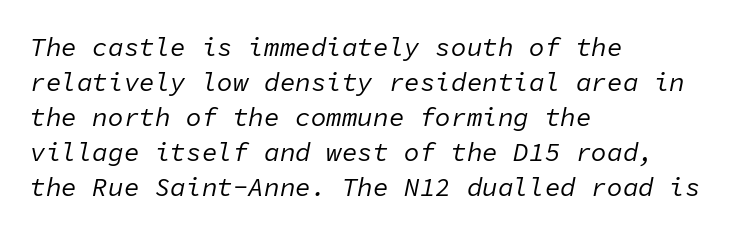
Q: Is the text bold? A: No.
Q: Is the text italic (slanted)? A: Yes, it leans right by about 11 degrees.
Q: Is the text underlined? A: No.
Q: How is the paragraph aligned? A: Left-aligned.
Q: Is the spacing between letters normal or unusually wide? A: Normal.
Q: Is the spacing between lines tight, normal or loose? A: Normal.
